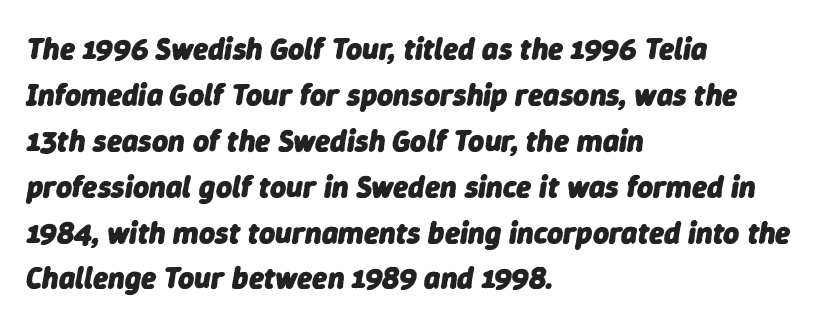
Q: Is the text bold? A: Yes.
Q: Is the text italic (slanted)? A: Yes, it leans right by about 9 degrees.
Q: Is the text underlined? A: No.
Q: How is the paragraph aligned? A: Left-aligned.
Q: Is the spacing between letters normal or unusually wide? A: Normal.
Q: Is the spacing between lines tight, normal or loose? A: Normal.
Q: Width (condensed, normal, or wide)? A: Normal.
Q: Stroke contrast? A: Low.
Q: x-height? A: Medium.
Q: Monospaced? A: No.
